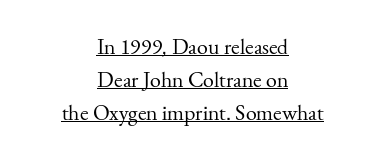
The image shows 22 px text type, upright; set centered, normal line spacing (1.5x), normal letter spacing, underlined.
